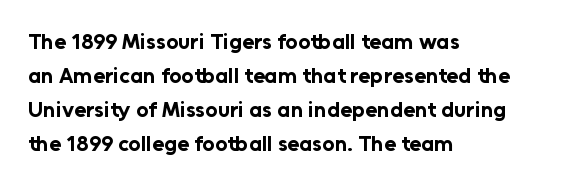
The image shows 22 px bold type, upright; set left-aligned, normal line spacing (1.54x), normal letter spacing, not underlined.
